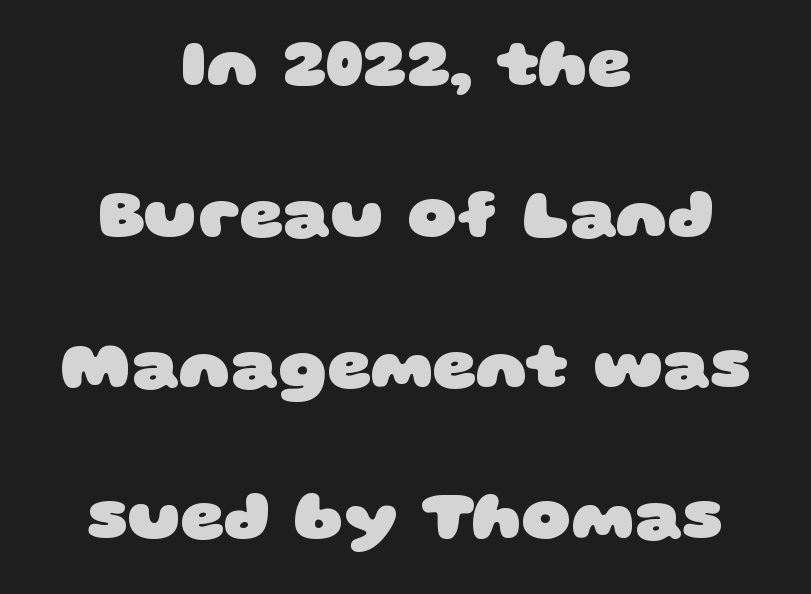
Q: Is the text bold? A: Yes.
Q: Is the typeface a serif or a sans-serif typeface? A: Sans-serif.
Q: Is the text underlined? A: No.
Q: How is the paragraph aligned? A: Centered.
Q: Is the spacing between letters normal or unusually wide? A: Normal.
Q: Is the spacing between lines tight, normal or loose? A: Loose.
Q: Width (condensed, normal, or wide)? A: Wide.
Q: Stroke contrast? A: Low.
Q: x-height? A: Large.
Q: Monospaced? A: No.
